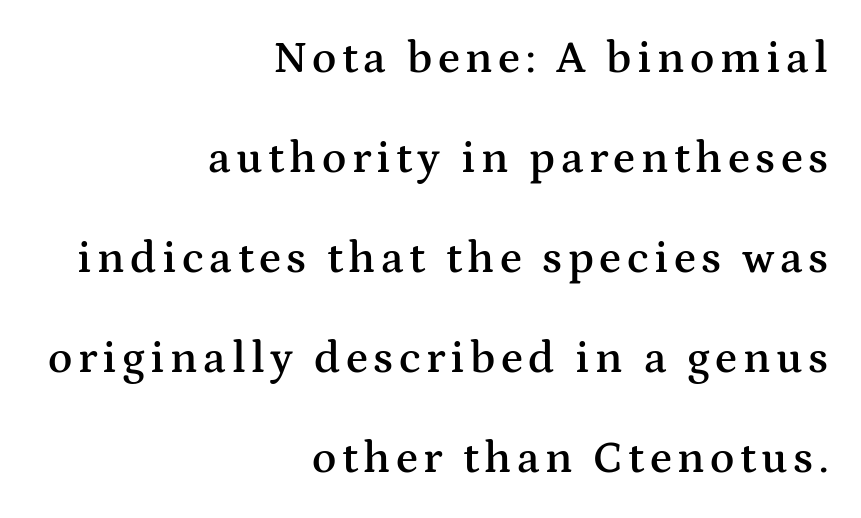
{"serif": "yes", "italic": "no", "bold": "semi", "weight": "semibold", "width": "wide", "stroke_contrast": "medium", "x_height": "medium", "monospaced": "no", "underline": "no", "align": "right", "line_spacing": "loose", "line_spacing_ratio": 2.22, "glyph_px": 45}
